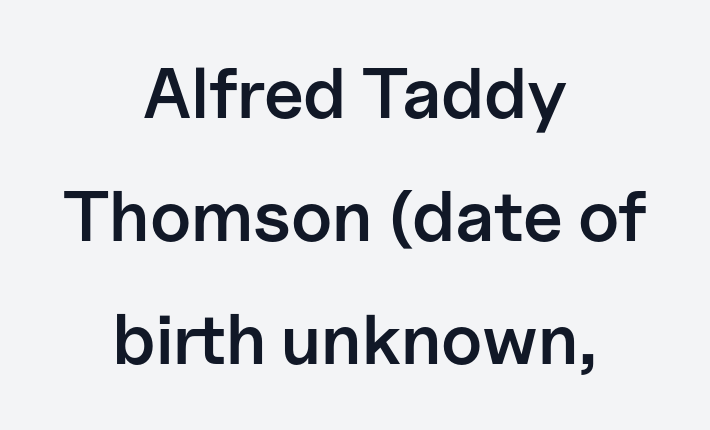
{"serif": "no", "italic": "no", "bold": "semi", "weight": "semibold", "width": "normal", "stroke_contrast": "low", "x_height": "medium", "monospaced": "no", "underline": "no", "align": "center", "line_spacing_ratio": 1.73, "letter_spacing": "normal", "letter_spacing_em": 0.0, "glyph_px": 71}
